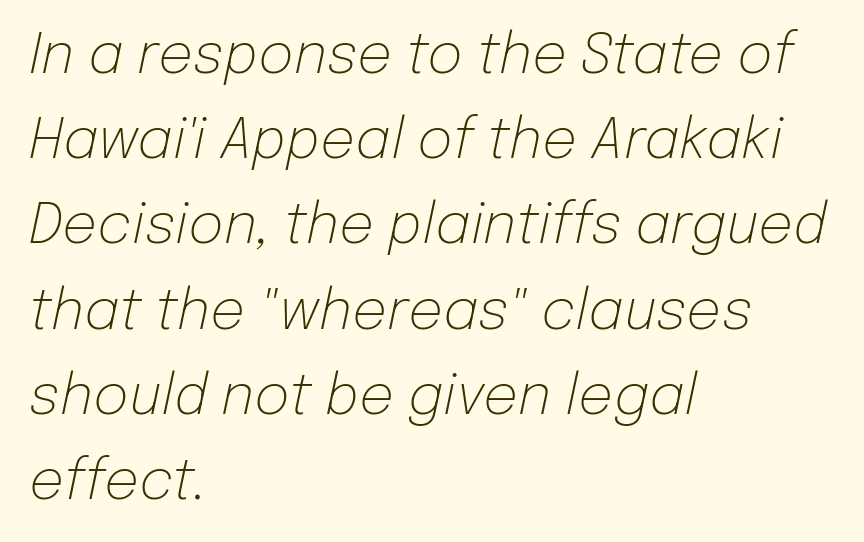
Q: Is the text bold? A: No.
Q: Is the text italic (slanted)? A: Yes, it leans right by about 12 degrees.
Q: Is the text underlined? A: No.
Q: How is the paragraph aligned? A: Left-aligned.
Q: Is the spacing between letters normal or unusually wide? A: Normal.
Q: Is the spacing between lines tight, normal or loose? A: Normal.
Q: Width (condensed, normal, or wide)? A: Normal.
Q: Stroke contrast? A: Low.
Q: x-height? A: Medium.
Q: Monospaced? A: No.
